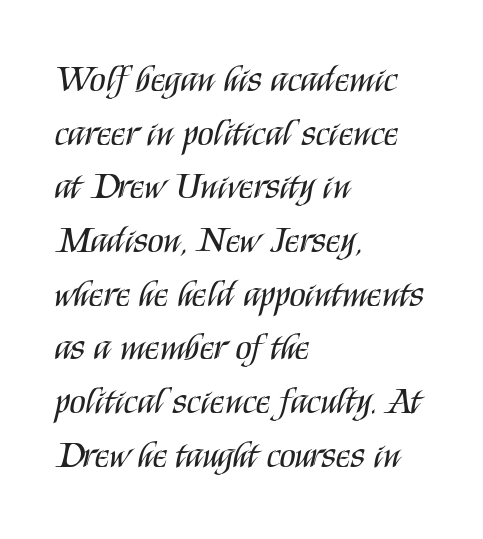
The image shows 37 px regular-weight, condensed sans-serif type; set left-aligned, normal line spacing (1.45x), normal letter spacing, not underlined; medium stroke contrast and a large x-height.
